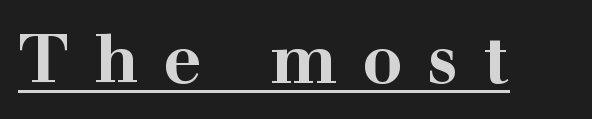
Does a line run under the words? Yes, clearly. The face used here is proportionally spaced, like ordinary book or web type. Ordinary non-slanted type is in use. Honestly, the letter spacing is so wide it's the main thing you notice. Are there feet on the stems? There are — it's a serif.
